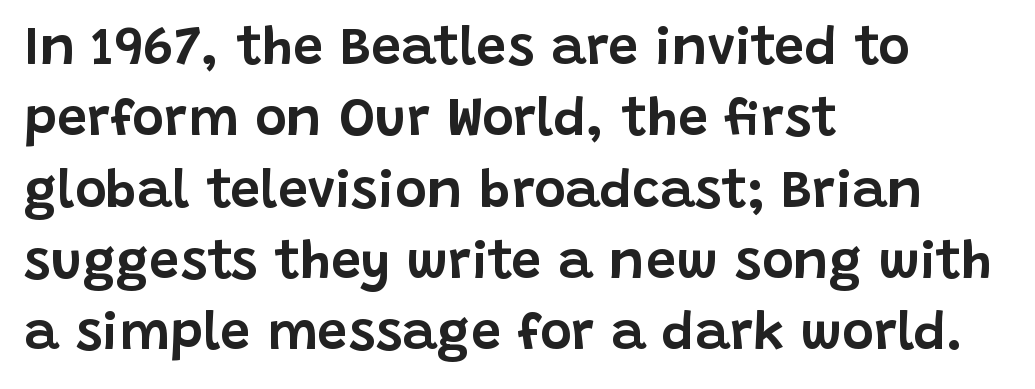
{"serif": "no", "italic": "no", "width": "normal", "stroke_contrast": "low", "x_height": "large", "monospaced": "no", "underline": "no", "align": "left", "line_spacing": "normal", "line_spacing_ratio": 1.32, "letter_spacing": "normal", "letter_spacing_em": 0.0, "glyph_px": 54}
